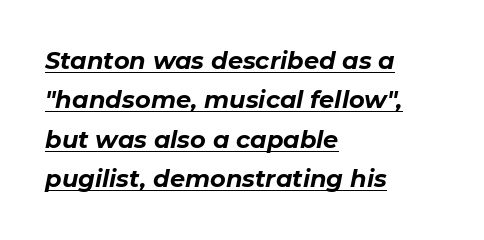
The image shows 24 px bold type, italic (leaning right); set left-aligned, normal line spacing (1.64x), normal letter spacing, underlined.
